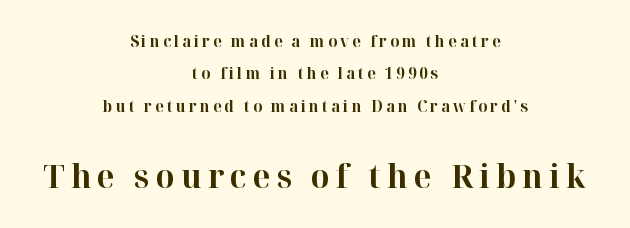
The image shows 33 px bold serif type, upright; set centered, loose line spacing (2.02x), not underlined; the second (bottom) block is 2.06x larger; high stroke contrast and a medium x-height.
